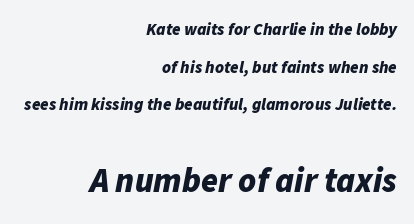
Q: Is the text bold? A: Yes.
Q: Is the text italic (slanted)? A: Yes, it leans right by about 11 degrees.
Q: Is the text underlined? A: No.
Q: How is the paragraph aligned? A: Right-aligned.
Q: Is the spacing between letters normal or unusually wide? A: Normal.
Q: Is the spacing between lines tight, normal or loose? A: Loose.
Q: Which block of text is set in a larger size, the first (top) or the second (bottom)? A: The second (bottom) one.
Q: Width (condensed, normal, or wide)? A: Normal.
Q: Stroke contrast? A: Low.
Q: x-height? A: Medium.
Q: Monospaced? A: No.
